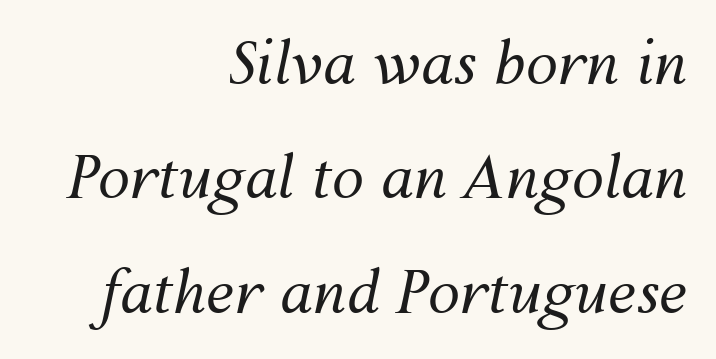
Q: Is the text bold? A: No.
Q: Is the text italic (slanted)? A: Yes, it leans right by about 12 degrees.
Q: Is the text underlined? A: No.
Q: How is the paragraph aligned? A: Right-aligned.
Q: Is the spacing between letters normal or unusually wide? A: Normal.
Q: Is the spacing between lines tight, normal or loose? A: Loose.
Q: Width (condensed, normal, or wide)? A: Normal.
Q: Stroke contrast? A: Medium.
Q: x-height? A: Medium.
Q: Monospaced? A: No.
